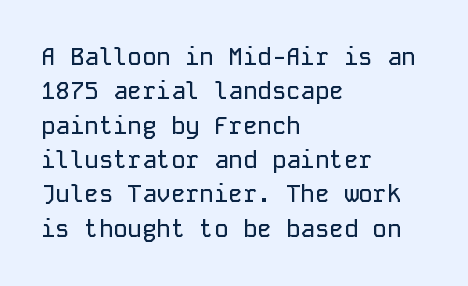
Q: Is the text italic (slanted)? A: No, it is upright.
Q: Is the text underlined? A: No.
Q: How is the paragraph aligned? A: Left-aligned.
Q: Is the spacing between letters normal or unusually wide? A: Normal.
Q: Is the spacing between lines tight, normal or loose? A: Normal.
